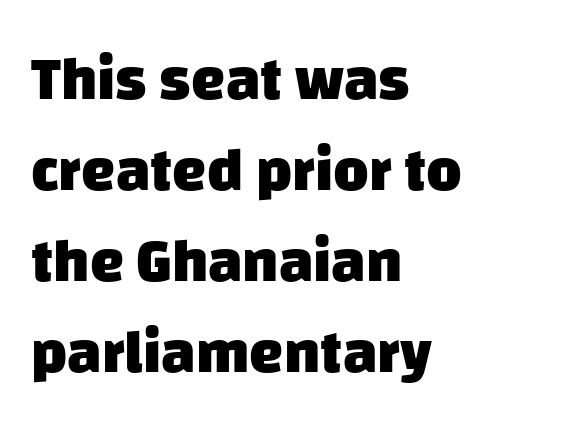
{"serif": "no", "bold": "yes", "weight": "heavy", "width": "normal", "stroke_contrast": "low", "x_height": "large", "monospaced": "no", "underline": "no", "align": "left", "line_spacing": "normal", "line_spacing_ratio": 1.49, "letter_spacing": "normal", "letter_spacing_em": 0.0, "glyph_px": 61}
